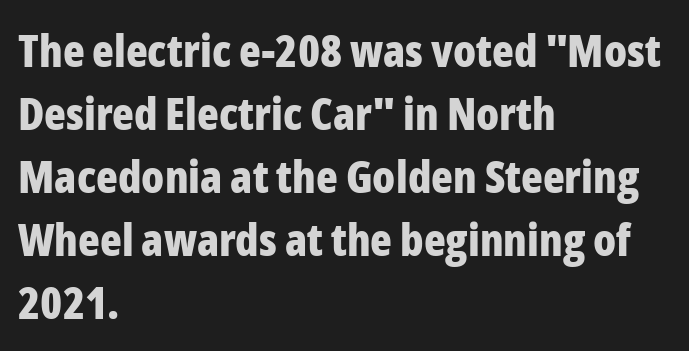
The image shows 45 px bold, condensed sans-serif type, upright; set left-aligned, normal line spacing (1.4x), normal letter spacing, not underlined; low stroke contrast and a medium x-height.
